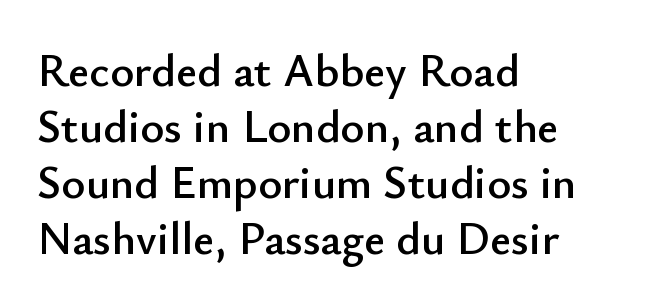
The image shows 46 px sans-serif type, upright; set left-aligned, line spacing 1.22x, normal letter spacing, not underlined; low stroke contrast and a small x-height.
